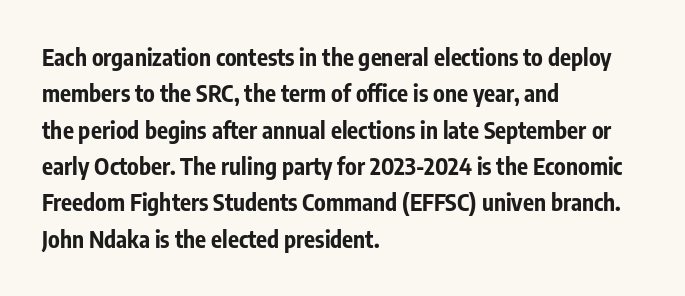
Q: Is the text bold? A: Yes.
Q: Is the text italic (slanted)? A: No, it is upright.
Q: Is the text underlined? A: No.
Q: How is the paragraph aligned? A: Left-aligned.
Q: Is the spacing between letters normal or unusually wide? A: Normal.
Q: Is the spacing between lines tight, normal or loose? A: Normal.
